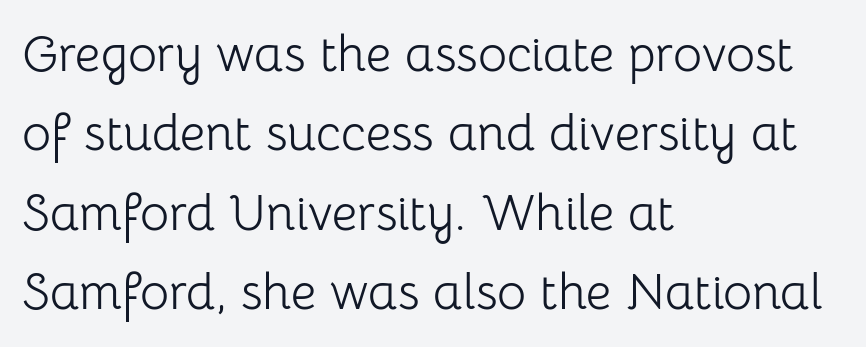
The image shows 50 px light sans-serif type, upright; set left-aligned, normal line spacing (1.59x), normal letter spacing, not underlined; low stroke contrast and a medium x-height.
